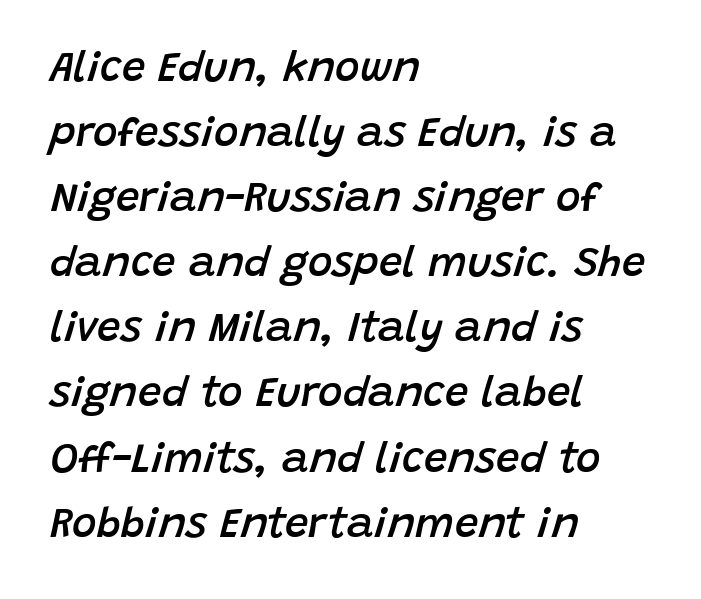
The whole block is typeset with a tilt. All the whitespace from short lines collects on the right. Think of a printed novel: that variable character pitch is what you see here. Tracking value appears to be zero — textbook default spacing. The passage shown is not underscored anywhere.
